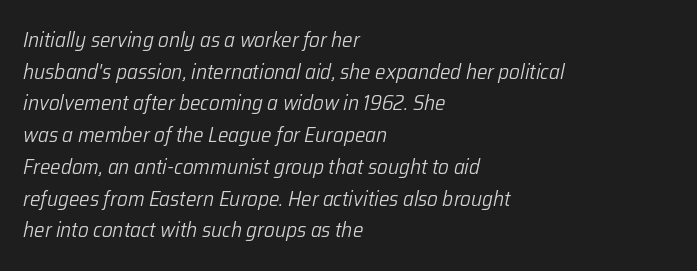
The vertical gap from one line to the next is medium. The space directly below the letters is spotless. The face looks like a standard text weight, possibly lighter. The lines in this sample share a left origin and differ only in where they stop. This sample uses an oblique cut, with every glyph tilted off the vertical. Observe the ordinary spacing: letters are neighbours, not strangers.
